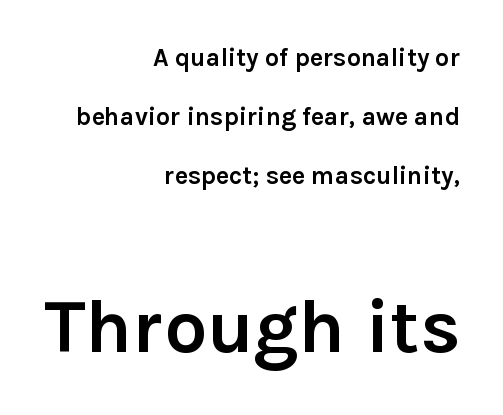
Clear beneath every line of the passage. Look at the stroke-to-counter ratio: heavy, a bold. You could call the tracking neutral — neither tight nor loose. The block of text is sparse from top to bottom, with ample space between rows. A typesetter would call this proportional, since set widths differ per character.
